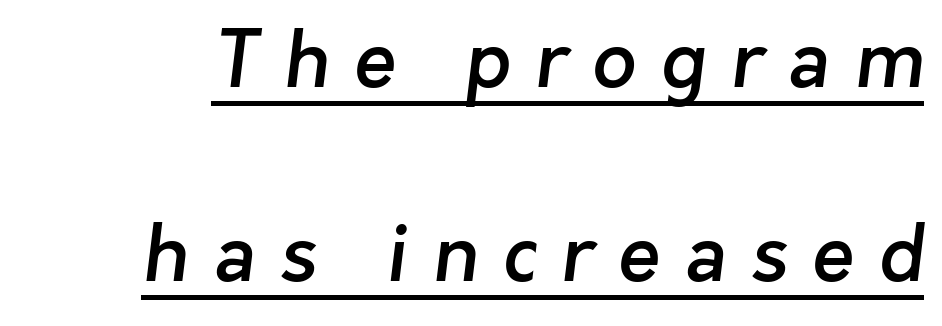
Q: Is the text bold? A: Semi-bold.
Q: Is the typeface a serif or a sans-serif typeface? A: Sans-serif.
Q: Is the text underlined? A: Yes.
Q: Is the spacing between letters normal or unusually wide? A: Unusually wide.
Q: Is the spacing between lines tight, normal or loose? A: Loose.
Q: Width (condensed, normal, or wide)? A: Normal.
Q: Stroke contrast? A: Low.
Q: x-height? A: Medium.
Q: Monospaced? A: No.
